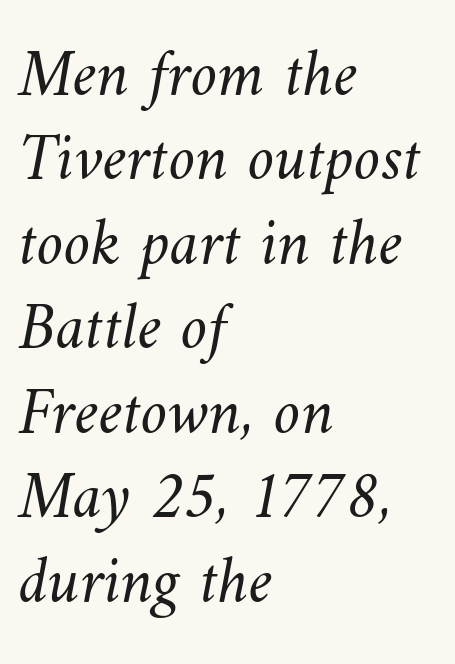
The horizontal fit of the characters is conventional and even. The letterforms sit at book weight or below. The letters advance in unequal steps, a hallmark of proportional type. Short and long lines alike share a common starting point at left. Anything drawn beneath the words? Only blank space. This sample keeps an unexceptional amount of space between lines.
